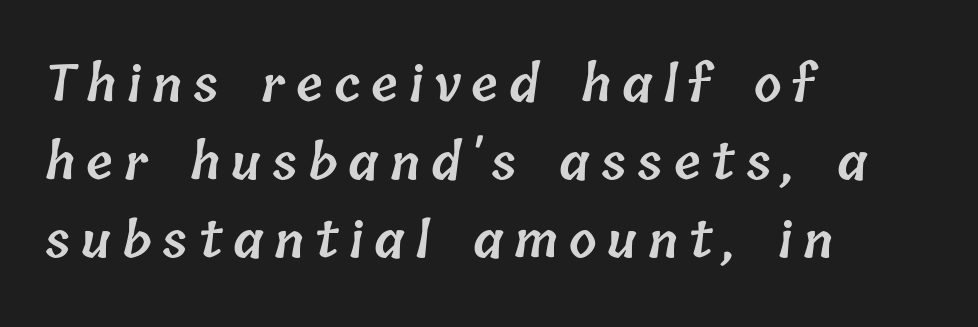
Q: Is the text bold? A: Semi-bold.
Q: Is the text underlined? A: No.
Q: How is the paragraph aligned? A: Left-aligned.
Q: Is the spacing between letters normal or unusually wide? A: Unusually wide.
Q: Is the spacing between lines tight, normal or loose? A: Normal.
Q: Width (condensed, normal, or wide)? A: Normal.
Q: Stroke contrast? A: Low.
Q: x-height? A: Medium.
Q: Monospaced? A: No.
